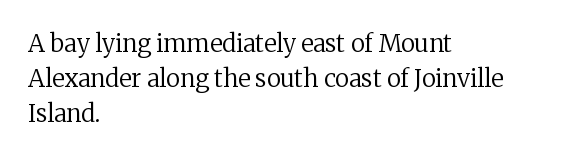
Q: Is the text bold? A: No.
Q: Is the text italic (slanted)? A: No, it is upright.
Q: Is the text underlined? A: No.
Q: How is the paragraph aligned? A: Left-aligned.
Q: Is the spacing between letters normal or unusually wide? A: Normal.
Q: Is the spacing between lines tight, normal or loose? A: Normal.
